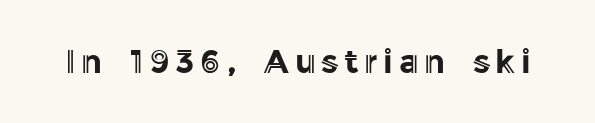
Characters remain perfectly vertical along every line. A clean baseline with only descenders dipping below it. Each letter keeps its own natural width here, so spacing adapts to shape.
